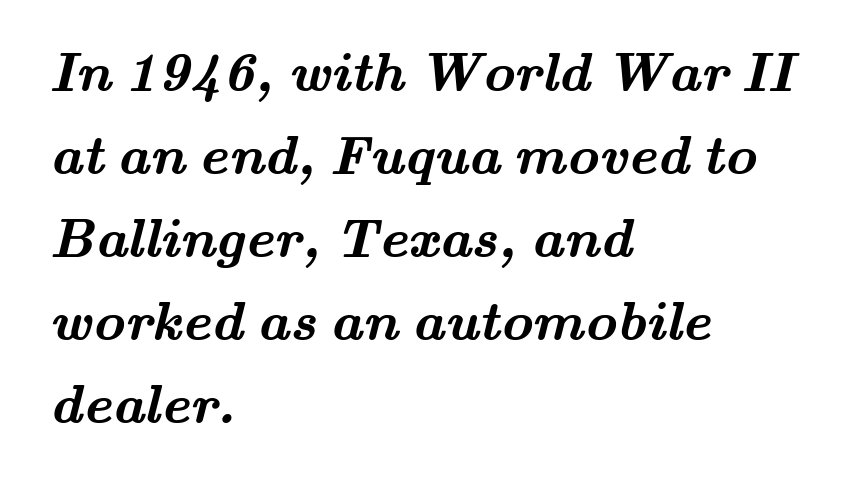
The leading is moderate, giving the passage an even texture. Check the space under the baseline: it is left empty. Stroke terminals: seriffed. You'd pick this weight for a headline — it's a proper bold. Varying glyph widths throughout — classic text-font behaviour.
